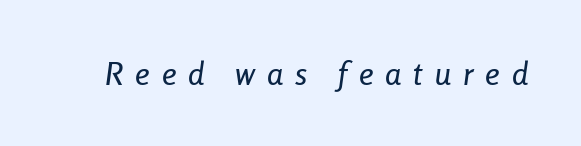
The image shows 32 px condensed type, italic (leaning right); set unusually wide letter spacing (+0.37 em), not underlined; low stroke contrast and a medium x-height.
